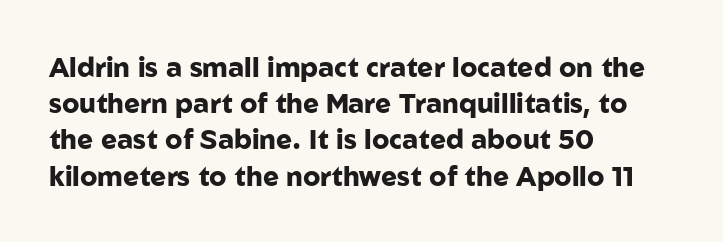
The image shows 27 px bold type, upright; set left-aligned, normal line spacing (1.34x), normal letter spacing, not underlined.
